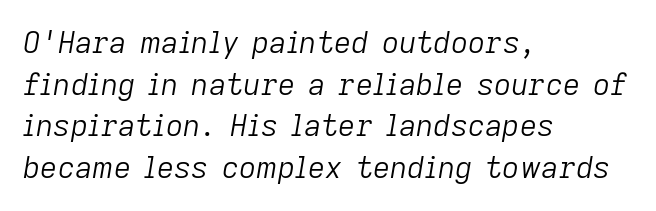
The image shows 30 px light type, italic (leaning right); set left-aligned, normal line spacing (1.39x), normal letter spacing, not underlined; low stroke contrast and a medium x-height.
